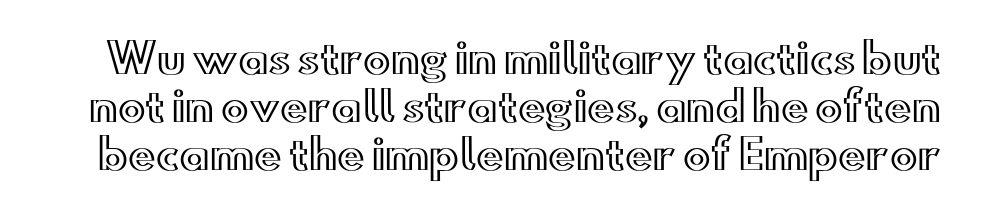
You can tell it's not italic because the verticals are truly vertical. The strip under each line holds only bare page. The rendering uses natural spacing where letterforms have individual widths. Is the letter spacing exaggerated? No — it looks like the ordinary default.
